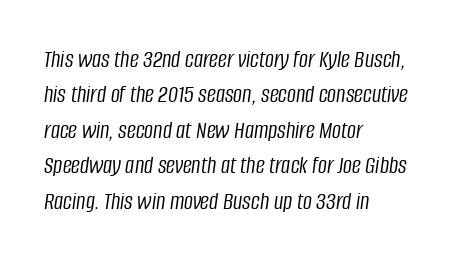
Q: Is the text bold? A: No.
Q: Is the text italic (slanted)? A: Yes, it leans right by about 8 degrees.
Q: Is the text underlined? A: No.
Q: How is the paragraph aligned? A: Left-aligned.
Q: Is the spacing between letters normal or unusually wide? A: Normal.
Q: Is the spacing between lines tight, normal or loose? A: Normal.
